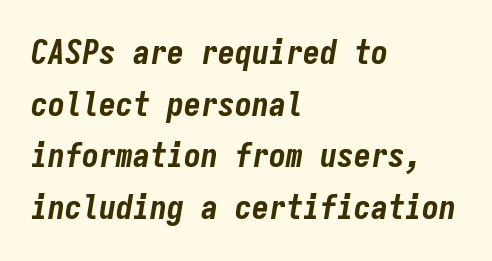
The image shows 34 px bold, condensed type, italic (leaning right), monospaced; set left-aligned, normal line spacing (1.52x), normal letter spacing, not underlined; low stroke contrast and a medium x-height.
